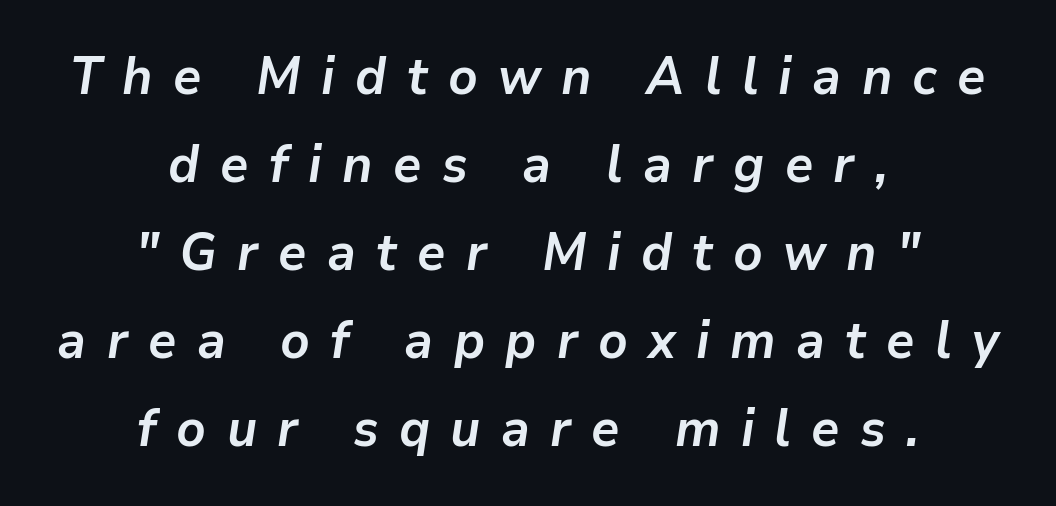
{"italic": "yes", "lean": "right", "slant_degrees": 9, "bold": "yes", "weight": "semibold", "width": "normal", "stroke_contrast": "low", "x_height": "medium", "monospaced": "no", "underline": "no", "align": "center", "line_spacing": "normal", "line_spacing_ratio": 1.69, "letter_spacing": "wide", "letter_spacing_em": 0.39, "glyph_px": 52}
